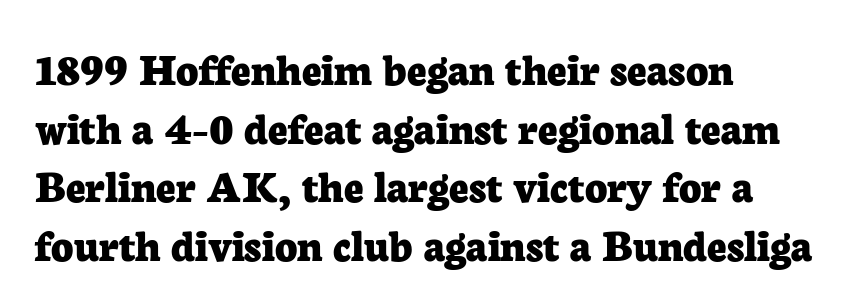
Q: Is the text bold? A: Yes.
Q: Is the text italic (slanted)? A: No, it is upright.
Q: Is the typeface a serif or a sans-serif typeface? A: Serif.
Q: Is the text underlined? A: No.
Q: How is the paragraph aligned? A: Left-aligned.
Q: Is the spacing between letters normal or unusually wide? A: Normal.
Q: Width (condensed, normal, or wide)? A: Normal.
Q: Stroke contrast? A: Low.
Q: x-height? A: Medium.
Q: Monospaced? A: No.
